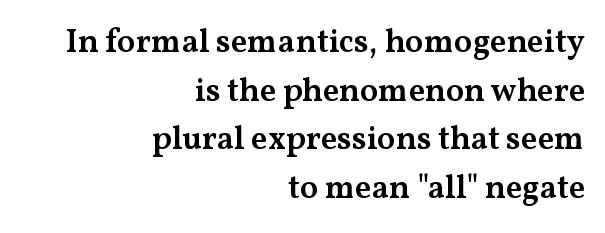
Q: Is the text bold? A: Semi-bold.
Q: Is the text italic (slanted)? A: No, it is upright.
Q: Is the typeface a serif or a sans-serif typeface? A: Serif.
Q: Is the text underlined? A: No.
Q: How is the paragraph aligned? A: Right-aligned.
Q: Is the spacing between letters normal or unusually wide? A: Normal.
Q: Is the spacing between lines tight, normal or loose? A: Normal.
Q: Width (condensed, normal, or wide)? A: Wide.
Q: Stroke contrast? A: Medium.
Q: x-height? A: Medium.
Q: Monospaced? A: No.
